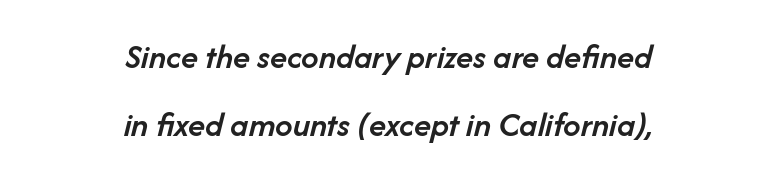
Q: Is the text bold? A: Semi-bold.
Q: Is the text italic (slanted)? A: Yes, it leans right by about 14 degrees.
Q: Is the text underlined? A: No.
Q: How is the paragraph aligned? A: Centered.
Q: Is the spacing between letters normal or unusually wide? A: Normal.
Q: Is the spacing between lines tight, normal or loose? A: Loose.
Q: Width (condensed, normal, or wide)? A: Normal.
Q: Stroke contrast? A: Low.
Q: x-height? A: Medium.
Q: Monospaced? A: No.
